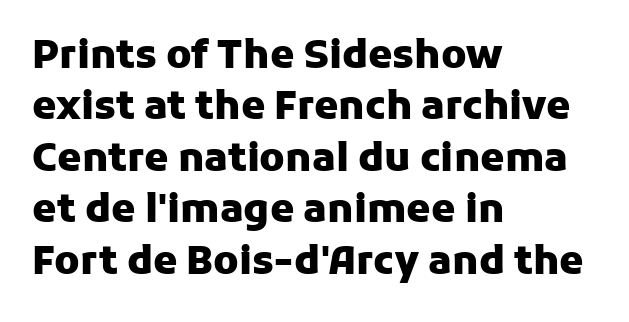
{"serif": "no", "italic": "no", "bold": "yes", "weight": "heavy", "width": "normal", "stroke_contrast": "low", "x_height": "medium", "monospaced": "no", "underline": "no", "align": "left", "line_spacing": "normal", "line_spacing_ratio": 1.32, "letter_spacing": "normal", "letter_spacing_em": 0.0, "glyph_px": 39}
